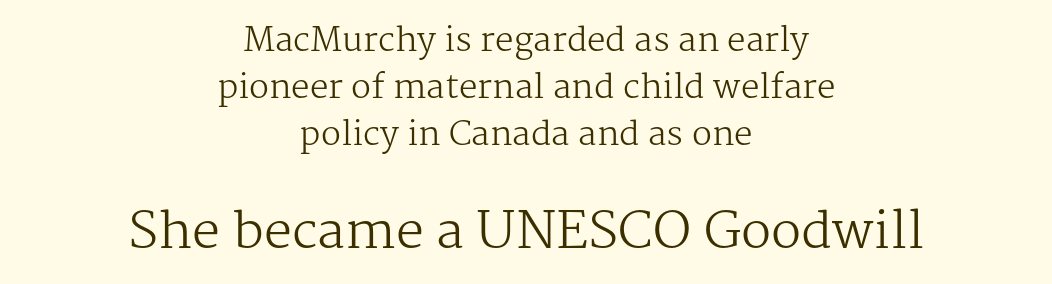
{"serif": "yes", "italic": "no", "bold": "no", "weight": "regular", "width": "normal", "stroke_contrast": "medium", "x_height": "medium", "monospaced": "no", "underline": "no", "align": "center", "line_spacing": "normal", "line_spacing_ratio": 1.42, "letter_spacing": "normal", "letter_spacing_em": 0.0, "larger_block": "second", "size_ratio": 1.52, "glyph_px": 50}
